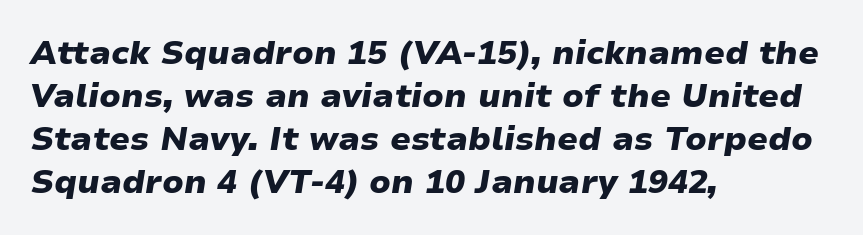
What stands out about the letter spacing? Nothing — it is the standard amount. Rule under the text: the space is simply empty. The passage shown is emphatically bold. Line beginnings align vertically; line endings do not.
